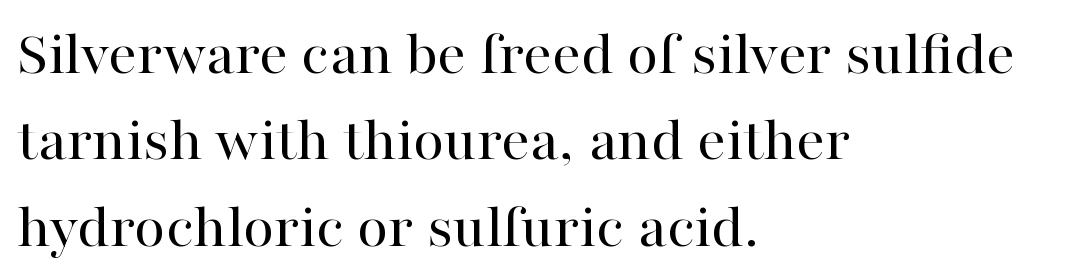
Q: Is the text bold? A: No.
Q: Is the text italic (slanted)? A: No, it is upright.
Q: Is the typeface a serif or a sans-serif typeface? A: Serif.
Q: Is the text underlined? A: No.
Q: How is the paragraph aligned? A: Left-aligned.
Q: Is the spacing between letters normal or unusually wide? A: Normal.
Q: Is the spacing between lines tight, normal or loose? A: Normal.
Q: Width (condensed, normal, or wide)? A: Normal.
Q: Stroke contrast? A: High.
Q: x-height? A: Medium.
Q: Monospaced? A: No.
